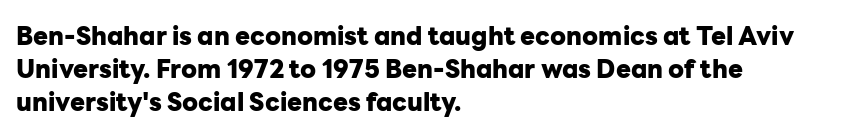
{"italic": "no", "bold": "yes", "underline": "no", "align": "left", "line_spacing": "normal", "line_spacing_ratio": 1.32, "letter_spacing": "normal", "letter_spacing_em": 0.0, "glyph_px": 25}
